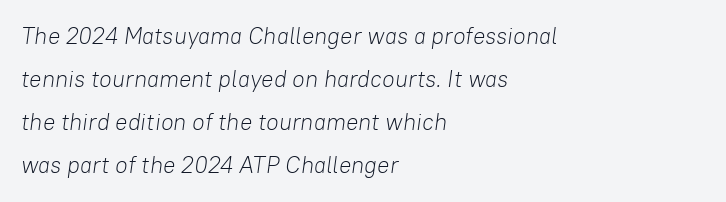
Q: Is the text bold? A: No.
Q: Is the text italic (slanted)? A: Yes, it leans right by about 8 degrees.
Q: Is the text underlined? A: No.
Q: How is the paragraph aligned? A: Left-aligned.
Q: Is the spacing between letters normal or unusually wide? A: Normal.
